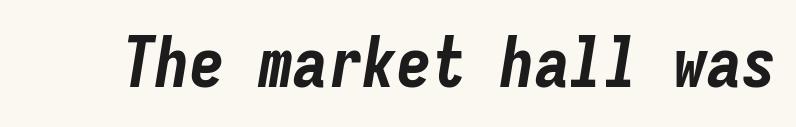
The typography opts for an oblique posture over an upright one. Lines of text with bare space underneath. As a designer I'd log this as weight 700, bold. These lines keep a tight, regular rhythm from letter to letter. Think of a typewriter: that constant character pitch is what you see here.
